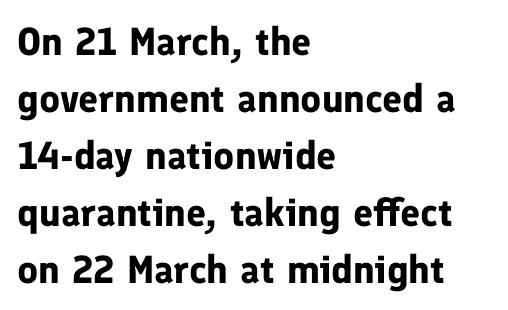
{"serif": "no", "italic": "no", "bold": "yes", "weight": "bold", "width": "normal", "stroke_contrast": "low", "x_height": "medium", "monospaced": "no", "underline": "no", "align": "left", "line_spacing": "normal", "line_spacing_ratio": 1.46, "letter_spacing": "normal", "letter_spacing_em": 0.0, "glyph_px": 39}
